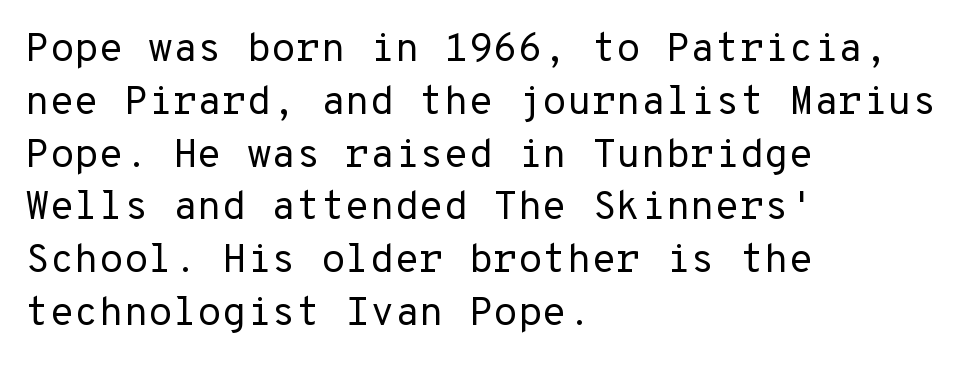
All the whitespace from short lines collects on the right. The strip under each line holds only bare page. No heavy texture on the line: the type isn't bold. Rendered with straight, roman letterforms. Look at the bottom of the vertical strokes: they stop flat, with no serifs.
